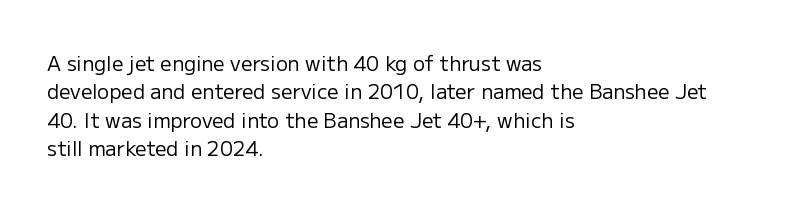
{"italic": "no", "bold": "no", "underline": "no", "align": "left", "line_spacing": "normal", "line_spacing_ratio": 1.42, "letter_spacing": "normal", "letter_spacing_em": 0.0, "glyph_px": 20}
